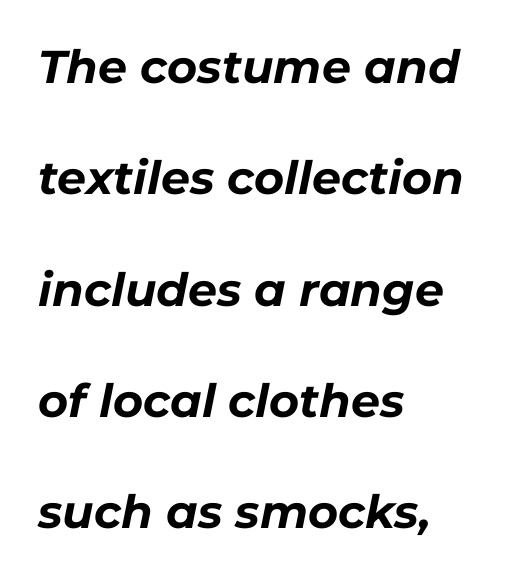
{"italic": "yes", "lean": "right", "slant_degrees": 11, "bold": "yes", "weight": "bold", "width": "normal", "stroke_contrast": "low", "x_height": "medium", "monospaced": "no", "underline": "no", "align": "left", "line_spacing": "loose", "line_spacing_ratio": 2.42, "letter_spacing": "normal", "letter_spacing_em": 0.0, "glyph_px": 46}
